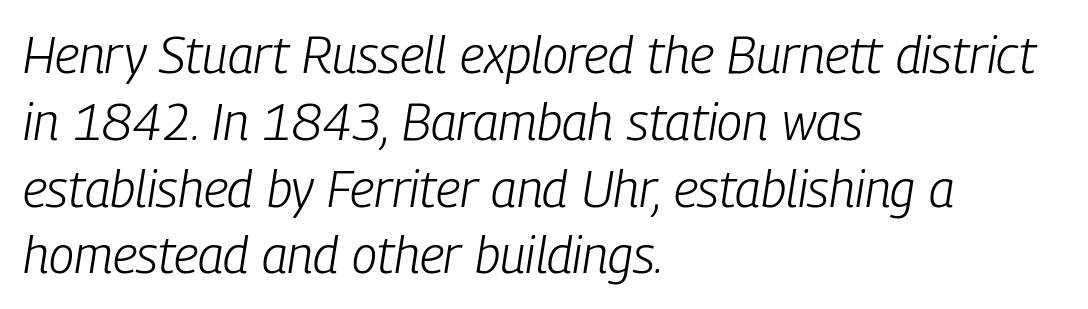
{"italic": "yes", "lean": "right", "slant_degrees": 9, "bold": "no", "weight": "light", "width": "condensed", "stroke_contrast": "low", "x_height": "medium", "monospaced": "no", "underline": "no", "align": "left", "line_spacing": "normal", "line_spacing_ratio": 1.31, "letter_spacing": "normal", "letter_spacing_em": 0.0, "glyph_px": 51}
